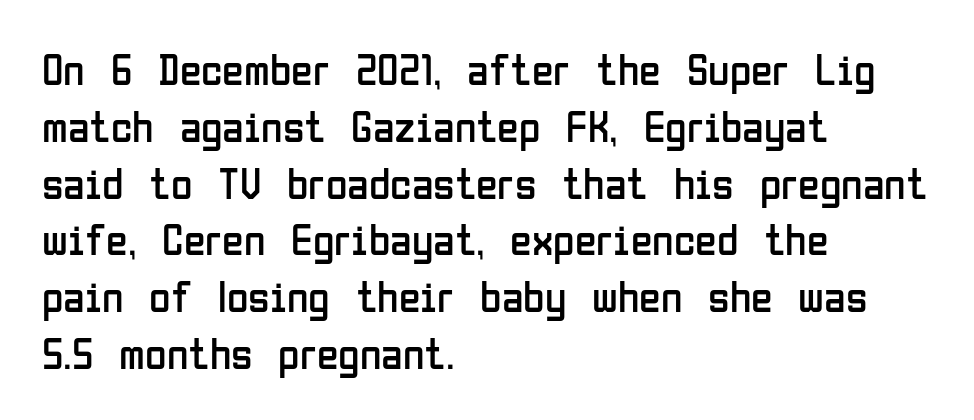
{"serif": "no", "italic": "no", "bold": "no", "weight": "regular", "width": "condensed", "stroke_contrast": "low", "x_height": "medium", "monospaced": "no", "underline": "no", "align": "left", "line_spacing": "normal", "line_spacing_ratio": 1.29, "letter_spacing": "normal", "letter_spacing_em": 0.0, "glyph_px": 44}
